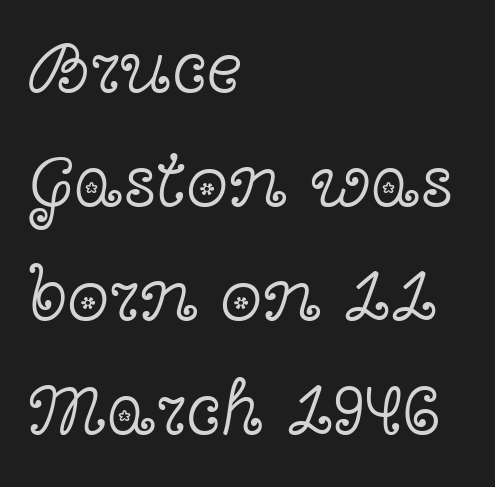
{"serif": "yes", "italic": "no", "bold": "no", "weight": "light", "width": "wide", "x_height": "medium", "monospaced": "no", "underline": "no", "align": "left", "line_spacing": "normal", "line_spacing_ratio": 1.5, "letter_spacing": "normal", "letter_spacing_em": 0.0, "glyph_px": 76}
